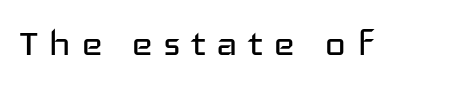
The image shows 46 px regular-weight, wide sans-serif type, upright; set unusually wide letter spacing (+0.22 em), not underlined; low stroke contrast and a medium x-height.
